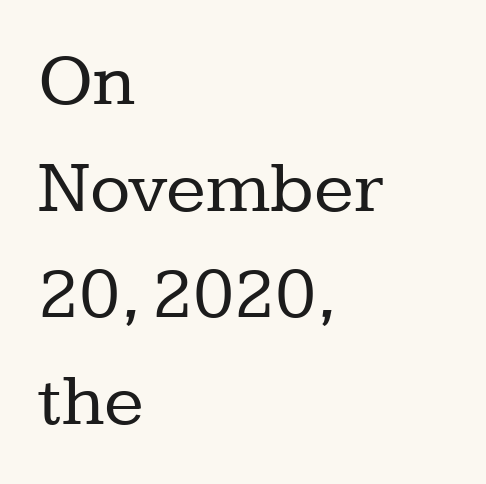
The image shows 74 px regular-weight serif type, upright; set left-aligned, normal line spacing (1.44x), normal letter spacing, not underlined; low stroke contrast and a medium x-height.
